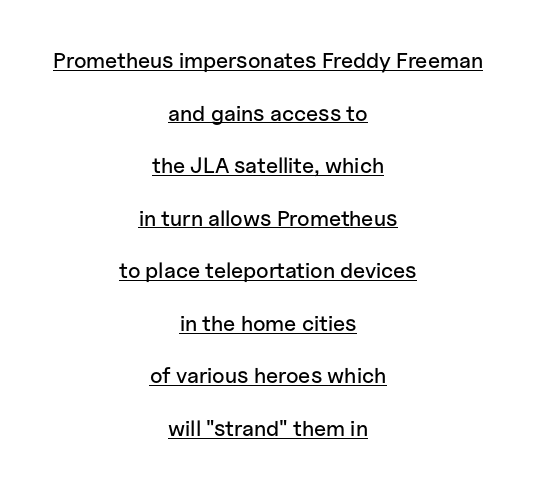
Q: Is the text italic (slanted)? A: No, it is upright.
Q: Is the text underlined? A: Yes.
Q: How is the paragraph aligned? A: Centered.
Q: Is the spacing between letters normal or unusually wide? A: Normal.
Q: Is the spacing between lines tight, normal or loose? A: Loose.
